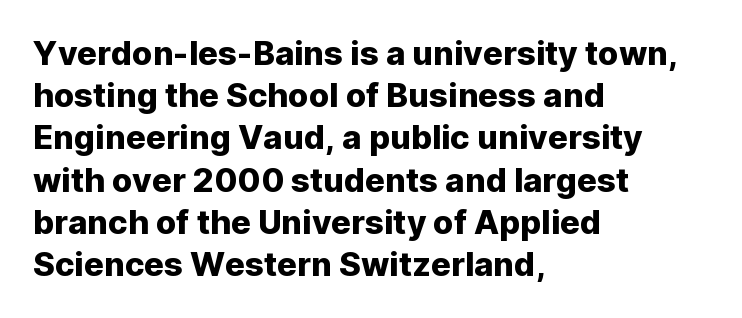
Successive baselines arrive at the customary interval. Nothing unusual about the tracking: characters are spaced as the font intends. The rendering anchors every line to the left-hand side. Does the type have serifs? No, each stem ends abruptly. You can tell it's not italic because the verticals are truly vertical. Lines of text with bare space underneath.
